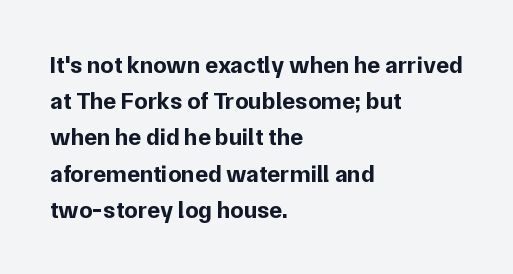
The vertical gap from one line to the next is medium. In terms of posture, this sample is upright. Look at the stroke-to-counter ratio: heavy, a bold. Clear beneath every line of the passage. Casual observation: everything's shoved over to the left. You could call the tracking neutral — neither tight nor loose.
